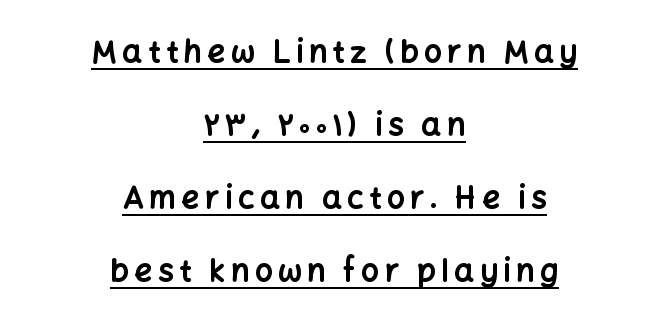
The image shows 31 px bold sans-serif type, upright; set centered, loose line spacing (2.35x), underlined; low stroke contrast and a medium x-height.
